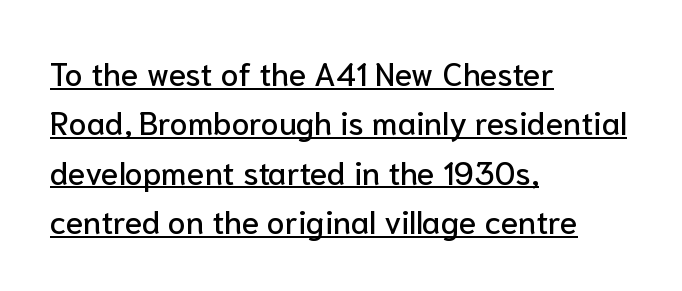
Is there much room between lines? A standard amount, neither cramped nor airy. Check where the strokes stop: nothing finishes them off — pure sans. Beneath each row of characters lies a ruled line. Each letter keeps its own natural width here, so spacing adapts to shape. Upright lettering throughout. Observe the ordinary spacing: letters are neighbours, not strangers.
